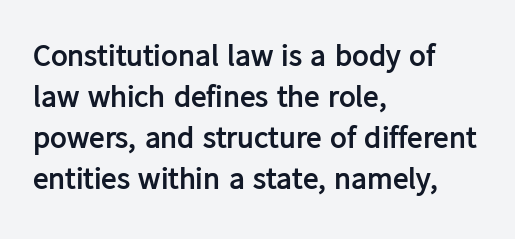
The image shows 31 px semibold sans-serif type, upright; set left-aligned, normal line spacing (1.32x), normal letter spacing, not underlined; low stroke contrast and a medium x-height.
